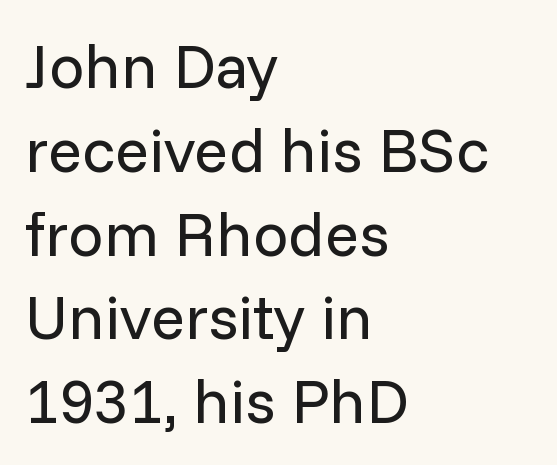
Bold? No — there's no thickening of the strokes. How are the letters spaced? Ordinarily, with no added tracking. Quick note: not italic, upright. Glance below the letters and you will spot only blank space.
